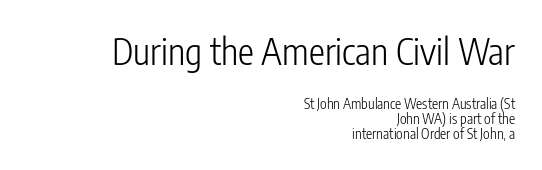
Q: Is the text bold? A: No.
Q: Is the text italic (slanted)? A: No, it is upright.
Q: Is the typeface a serif or a sans-serif typeface? A: Sans-serif.
Q: Is the text underlined? A: No.
Q: How is the paragraph aligned? A: Right-aligned.
Q: Is the spacing between letters normal or unusually wide? A: Normal.
Q: Is the spacing between lines tight, normal or loose? A: Tight.
Q: Which block of text is set in a larger size, the first (top) or the second (bottom)? A: The first (top) one.
Q: Width (condensed, normal, or wide)? A: Condensed.
Q: Stroke contrast? A: Low.
Q: x-height? A: Medium.
Q: Monospaced? A: No.
